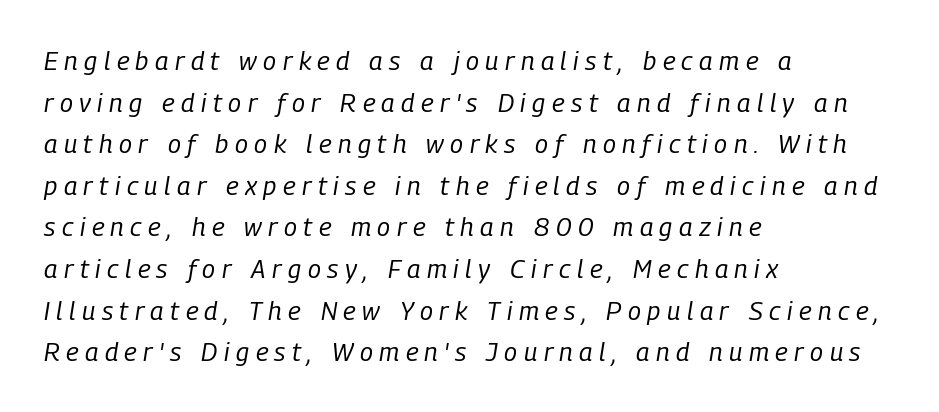
The image shows 26 px text type, italic (leaning right); set left-aligned, normal line spacing (1.6x), unusually wide letter spacing (+0.25 em), not underlined.
